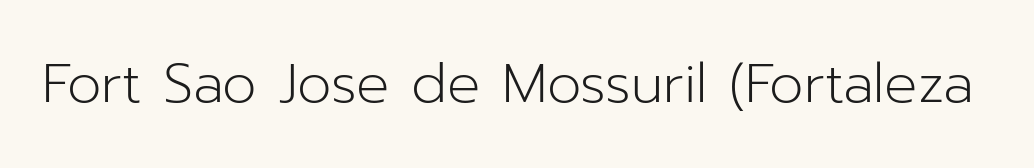
The image shows 55 px light sans-serif type, upright; set normal letter spacing, not underlined; low stroke contrast and a medium x-height.
